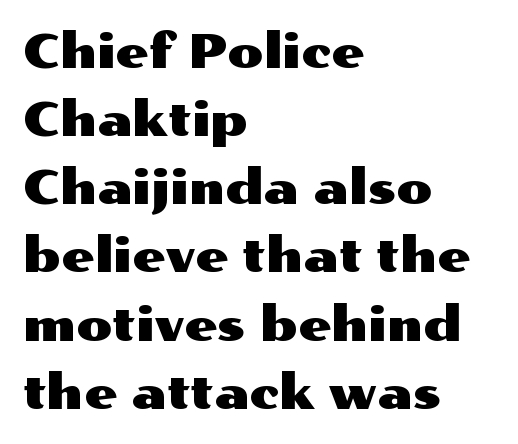
The image shows 47 px wide sans-serif type, upright; set left-aligned, normal line spacing (1.45x), normal letter spacing, not underlined; medium stroke contrast and a medium x-height.
